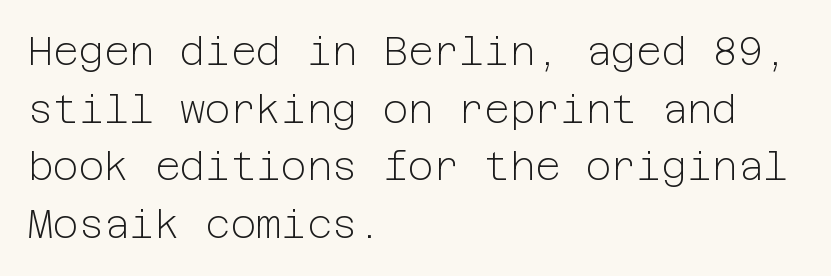
Q: Is the text bold? A: No.
Q: Is the text italic (slanted)? A: No, it is upright.
Q: Is the typeface a serif or a sans-serif typeface? A: Sans-serif.
Q: Is the text underlined? A: No.
Q: How is the paragraph aligned? A: Left-aligned.
Q: Is the spacing between letters normal or unusually wide? A: Normal.
Q: Is the spacing between lines tight, normal or loose? A: Normal.
Q: Width (condensed, normal, or wide)? A: Normal.
Q: Stroke contrast? A: Low.
Q: x-height? A: Medium.
